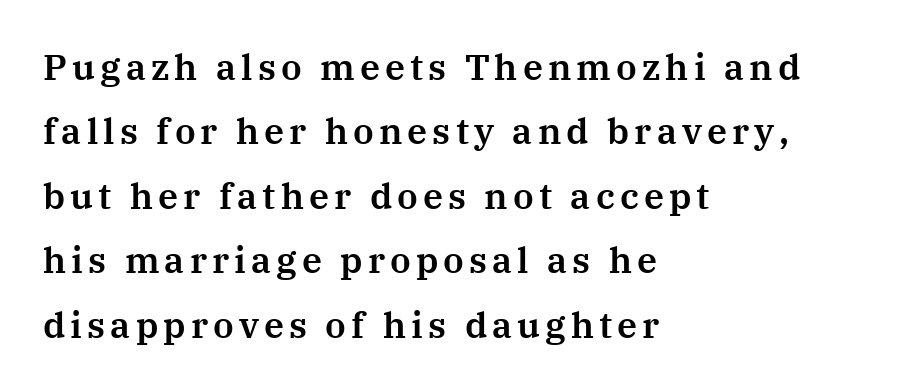
Note the varied advance widths — an 'i' is clearly narrower than an 'm'. Where is the straight margin? On the left. Font category for this specimen: serif. Nobody drew a line under any word here. Unlike italic type, these characters show no tilt at all.
